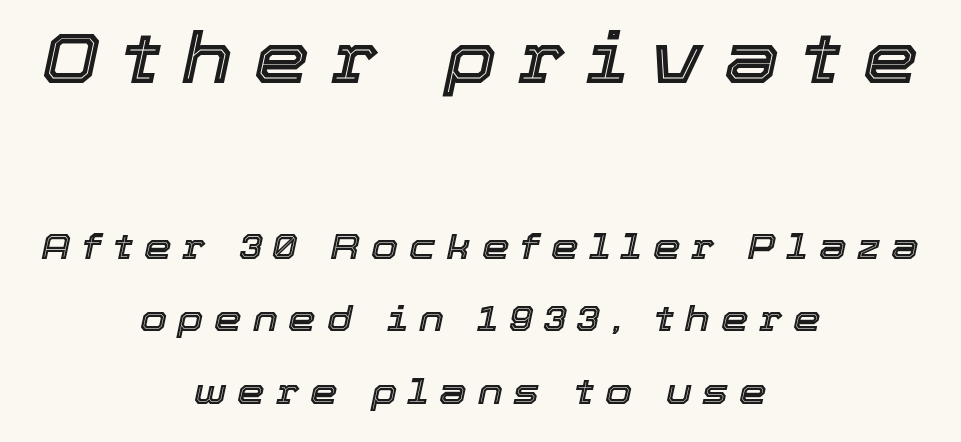
The image shows 70 px text type, italic (leaning right); set centered, loose line spacing (2.08x), unusually wide letter spacing (+0.31 em), not underlined; the first (top) block is 2.0x larger; a medium x-height.
